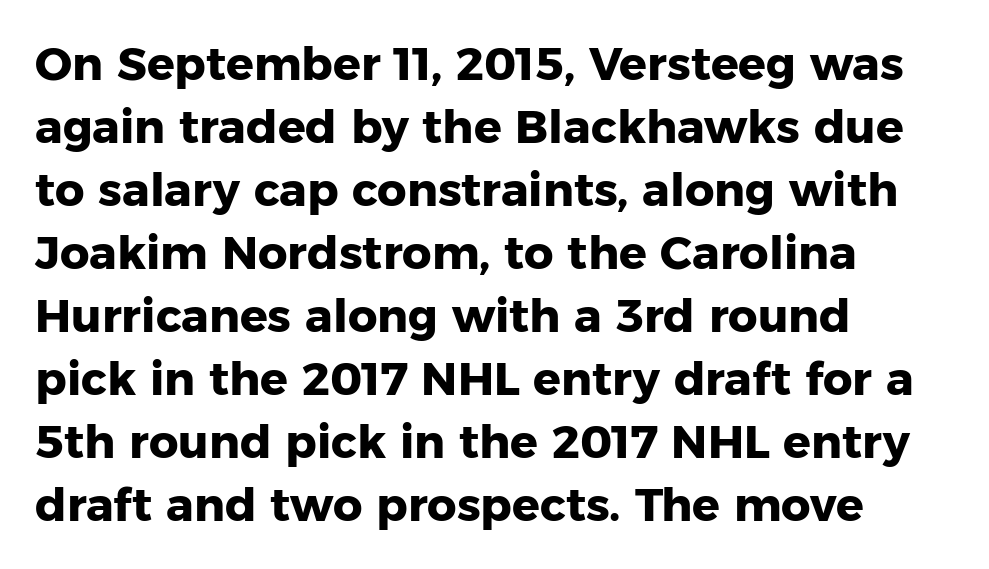
The gap between lines stays unmarked. The ragged edge is on the right, which tells us the setting is flush left. Weight check: bold — yes, fully. Ordinary non-slanted type is in use. Note the varied advance widths — an 'i' is clearly narrower than an 'm'. Vertically, the passage feels balanced, rows spaced as you'd expect.
